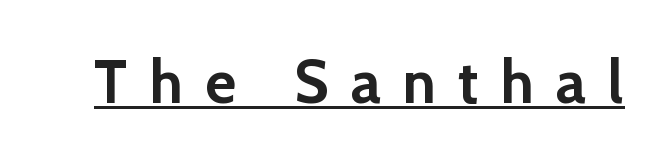
A rule runs beneath these lines of type. The face used here is proportionally spaced, like ordinary book or web type. The lettering holds an erect, upright posture throughout. Typographically, this falls in the sans-serif category. The tracking jumps out immediately: characters are airy and widely separated. I'd describe the lettering as bold — thick and assertive.
